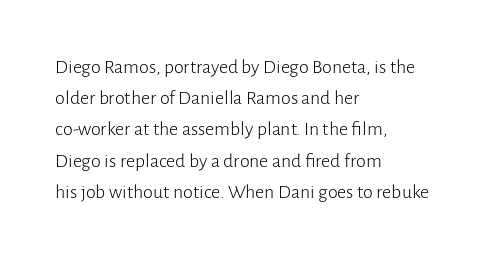
Q: Is the text bold? A: No.
Q: Is the text italic (slanted)? A: No, it is upright.
Q: Is the text underlined? A: No.
Q: How is the paragraph aligned? A: Left-aligned.
Q: Is the spacing between letters normal or unusually wide? A: Normal.
Q: Is the spacing between lines tight, normal or loose? A: Normal.
